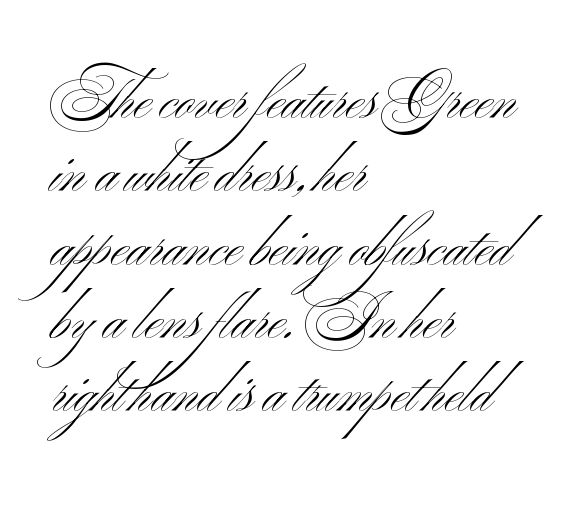
What kind of face is this? One without serifs — a sans. Letter spacing: default. What's the leading like? Ordinary, nothing unusual. The text block is weighted toward the left margin, trailing off unevenly rightward. Think of a printed novel: that variable character pitch is what you see here.
